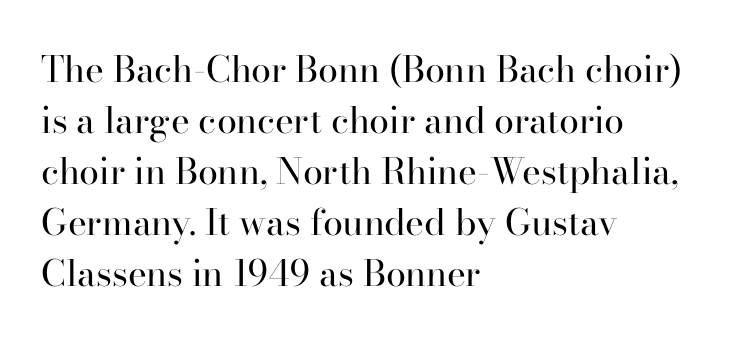
The image shows 36 px regular-weight serif type, upright; set left-aligned, normal line spacing (1.42x), normal letter spacing, not underlined; high stroke contrast and a small x-height.
